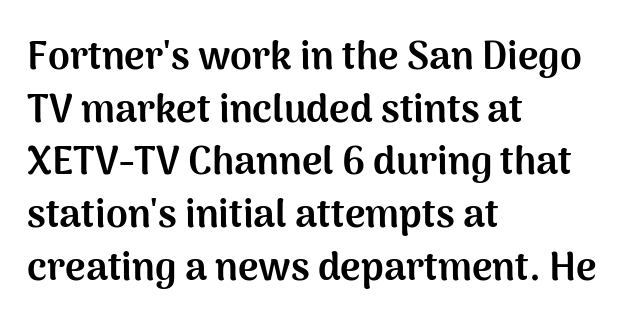
The image shows 39 px bold sans-serif type, upright; set left-aligned, normal line spacing (1.35x), normal letter spacing, not underlined; medium stroke contrast and a medium x-height.
